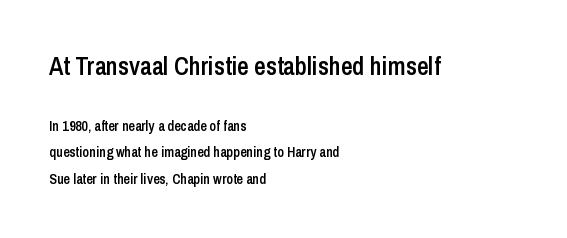
{"italic": "no", "bold": "semi", "underline": "no", "align": "left", "line_spacing_ratio": 1.88, "letter_spacing": "normal", "letter_spacing_em": 0.0, "larger_block": "first", "size_ratio": 1.79, "glyph_px": 25}
